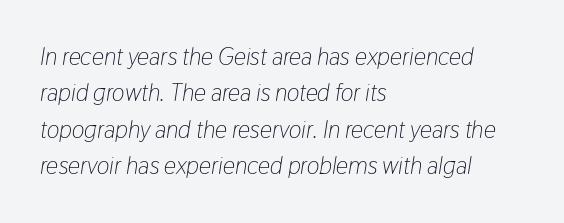
The image shows 24 px text type, italic (leaning right); set left-aligned, normal line spacing (1.52x), normal letter spacing, not underlined.
